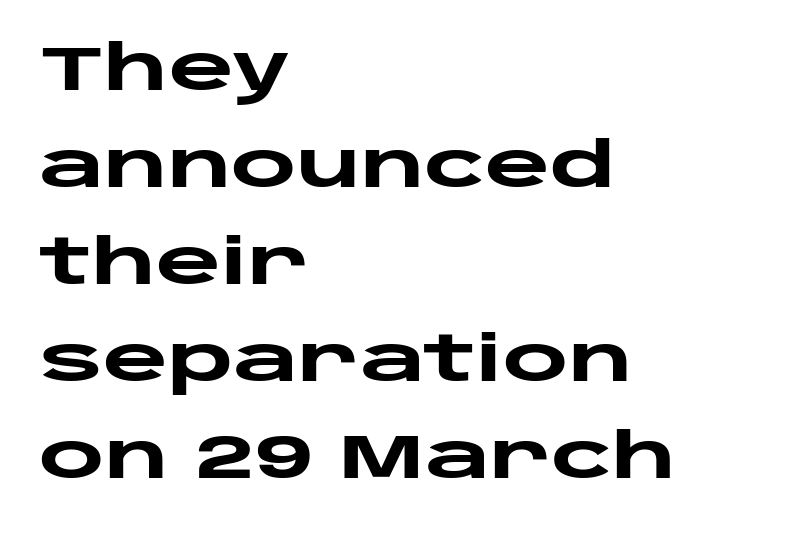
The image shows 63 px heavy, wide sans-serif type, upright; set left-aligned, normal line spacing (1.54x), normal letter spacing, not underlined; low stroke contrast and a large x-height.
